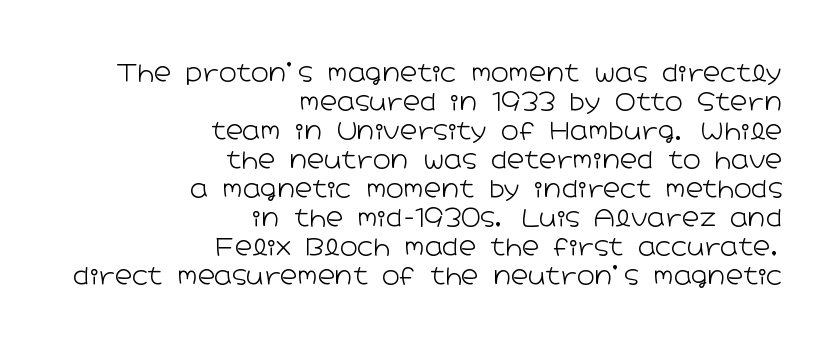
The image shows 24 px text type, upright; set right-aligned, line spacing 1.21x, normal letter spacing, not underlined.
